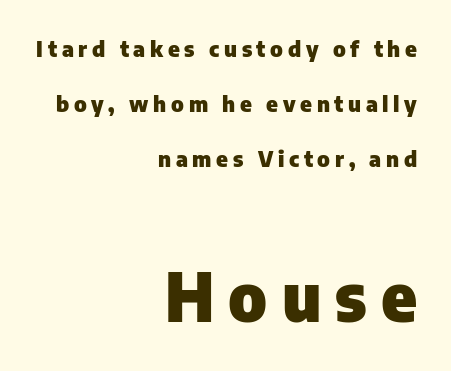
{"serif": "no", "italic": "no", "bold": "yes", "weight": "heavy", "width": "normal", "stroke_contrast": "low", "x_height": "medium", "monospaced": "no", "underline": "no", "align": "right", "line_spacing": "loose", "line_spacing_ratio": 2.49, "letter_spacing": "wide", "letter_spacing_em": 0.21, "larger_block": "second", "size_ratio": 3.05, "glyph_px": 67}
